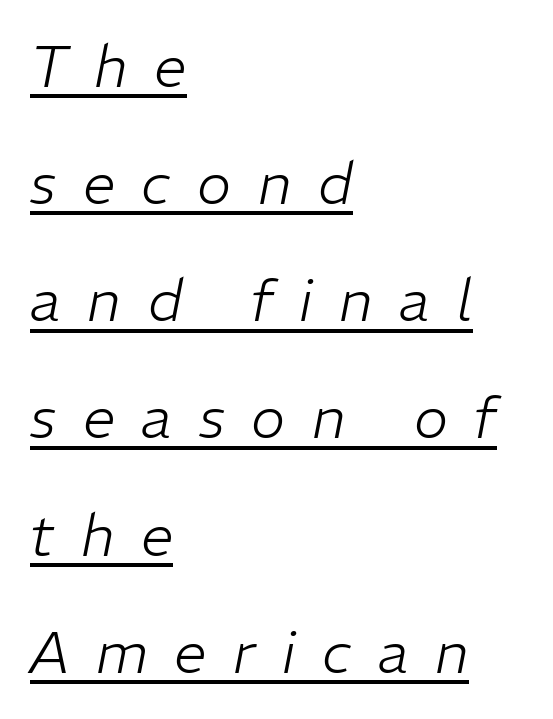
The image shows 58 px light type, italic (leaning right); set left-aligned, loose line spacing (2.02x), unusually wide letter spacing (+0.46 em), underlined; low stroke contrast and a medium x-height.
